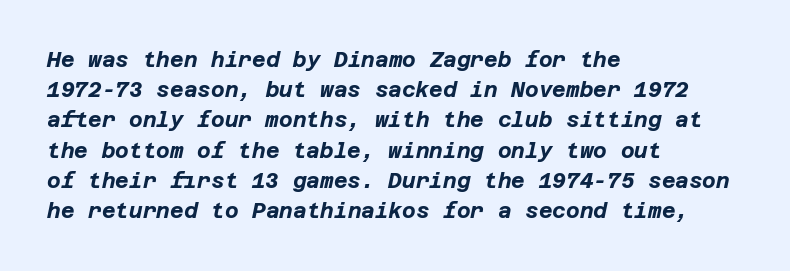
{"italic": "yes", "lean": "right", "slant_degrees": 12, "bold": "yes", "underline": "no", "align": "left", "line_spacing": "normal", "line_spacing_ratio": 1.44, "letter_spacing": "normal", "letter_spacing_em": 0.0, "glyph_px": 21}
